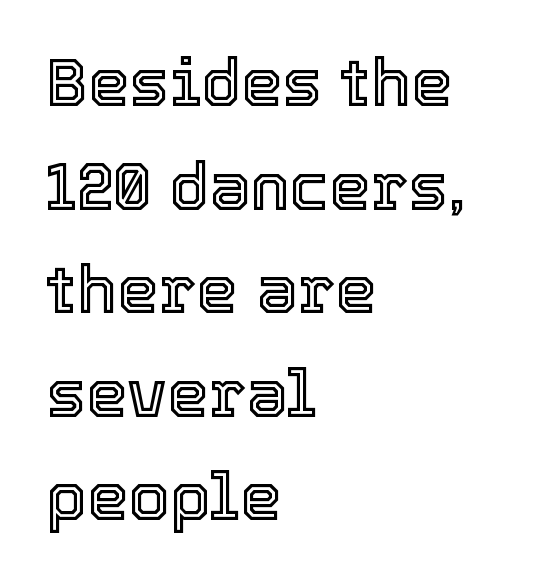
{"italic": "no", "width": "normal", "x_height": "medium", "monospaced": "no", "underline": "no", "align": "left", "line_spacing": "normal", "line_spacing_ratio": 1.57, "letter_spacing": "normal", "letter_spacing_em": 0.0, "glyph_px": 66}
